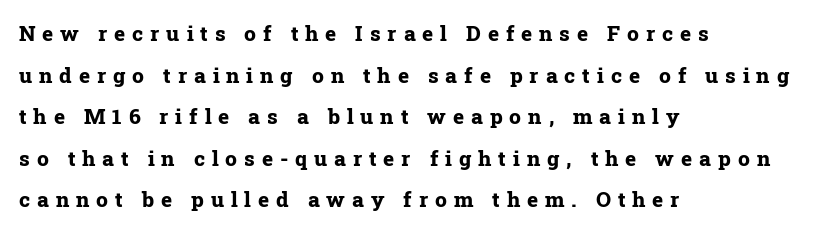
Italic? Not at all — the glyphs are vertical. Nobody drew a line under any word here. These lines stand farther apart than default settings would place them. Between one letter and the next there's a generous, obvious gap.
